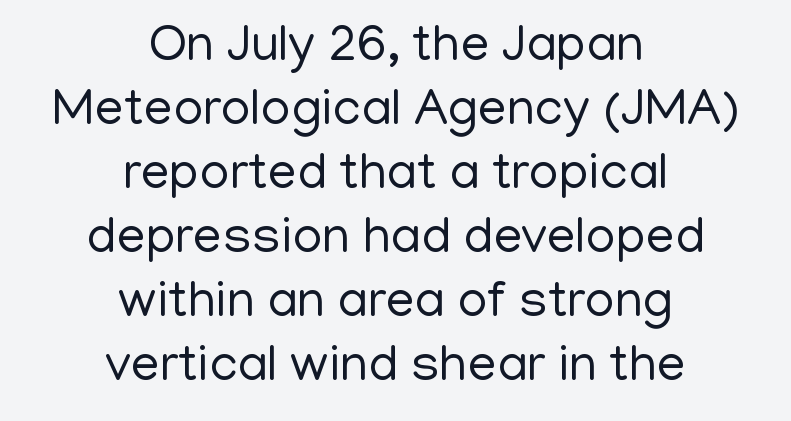
Q: Is the text bold? A: No.
Q: Is the text italic (slanted)? A: No, it is upright.
Q: Is the typeface a serif or a sans-serif typeface? A: Sans-serif.
Q: Is the text underlined? A: No.
Q: How is the paragraph aligned? A: Centered.
Q: Is the spacing between letters normal or unusually wide? A: Normal.
Q: Width (condensed, normal, or wide)? A: Normal.
Q: Stroke contrast? A: Low.
Q: x-height? A: Medium.
Q: Monospaced? A: No.
